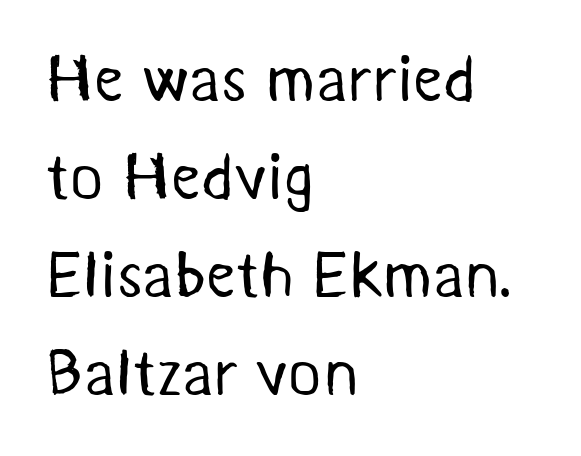
The image shows 65 px regular-weight sans-serif type; set left-aligned, normal line spacing (1.51x), normal letter spacing, not underlined; medium stroke contrast and a medium x-height.
